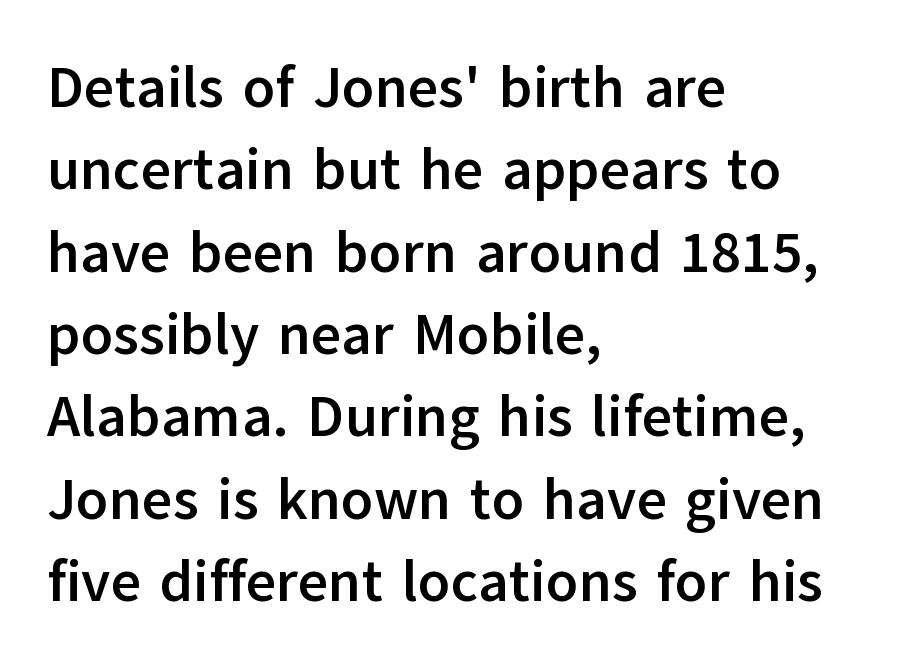
{"serif": "no", "italic": "no", "bold": "yes", "weight": "semibold", "width": "normal", "stroke_contrast": "low", "x_height": "medium", "monospaced": "no", "underline": "no", "align": "left", "line_spacing": "normal", "line_spacing_ratio": 1.42, "letter_spacing": "normal", "letter_spacing_em": 0.0, "glyph_px": 58}
